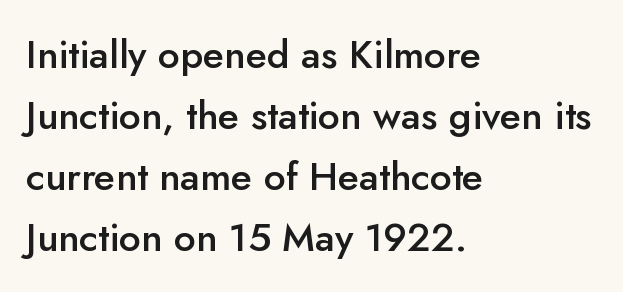
The text was rendered using a sans face with plain stroke endings. I'd describe the lettering as semibold — firm but not a full bold. Is this a fixed-width face? No — the glyphs have proportional, varying widths. Rows of type keep a routine distance in the vertical direction. These lines are set flush left with a ragged right edge. Compared with typical body copy, the letter spacing here is the same.
